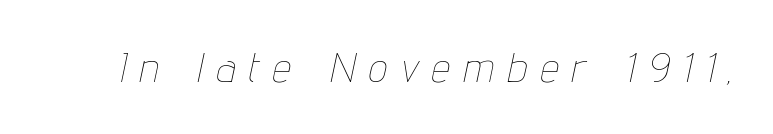
The image shows 41 px thin, condensed type, italic (leaning right); set unusually wide letter spacing (+0.35 em), not underlined; low stroke contrast and a medium x-height.
